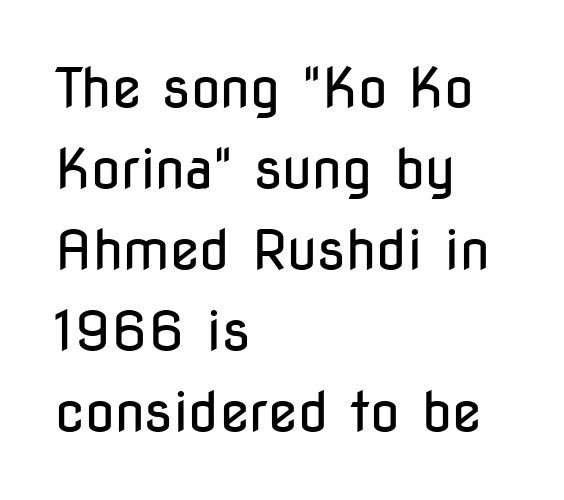
{"serif": "no", "italic": "no", "bold": "no", "weight": "regular", "width": "condensed", "stroke_contrast": "low", "x_height": "medium", "monospaced": "no", "underline": "no", "align": "left", "line_spacing": "normal", "line_spacing_ratio": 1.5, "letter_spacing": "normal", "letter_spacing_em": 0.0, "glyph_px": 54}
